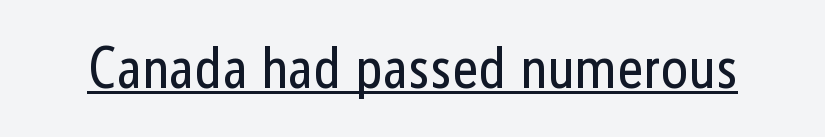
Q: Is the text bold? A: No.
Q: Is the text italic (slanted)? A: No, it is upright.
Q: Is the typeface a serif or a sans-serif typeface? A: Sans-serif.
Q: Is the text underlined? A: Yes.
Q: Is the spacing between letters normal or unusually wide? A: Normal.
Q: Width (condensed, normal, or wide)? A: Condensed.
Q: Stroke contrast? A: Low.
Q: x-height? A: Medium.
Q: Monospaced? A: No.
